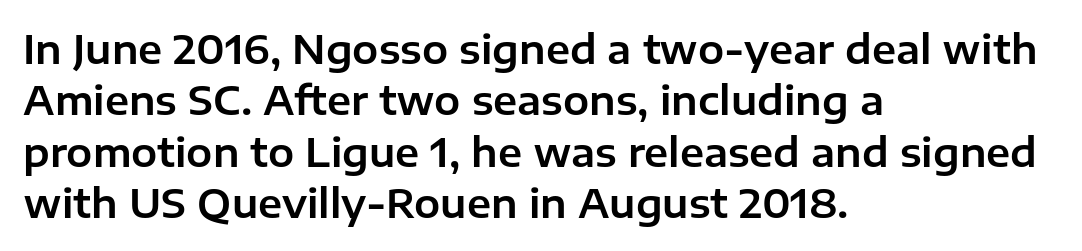
Classification — sans serif. Tracking here is standard; glyphs follow each other at the usual distance. The ragged edge is on the right, which tells us the setting is flush left. Check the space under the baseline: it is left empty.
